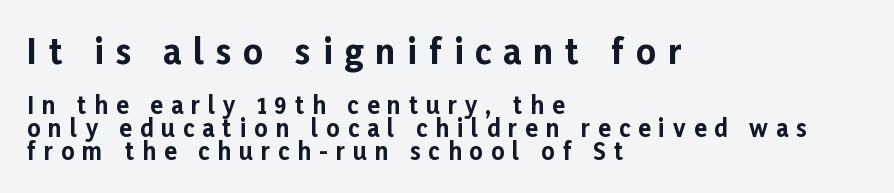
Which chunk is bigger? The first one — the top block dwarfs the bottom. Does the lettering tilt? It doesn't — this is upright. This sample has the flowing, uneven cadence of proportional lettering. These lines huddle together more closely than default settings would place them.
